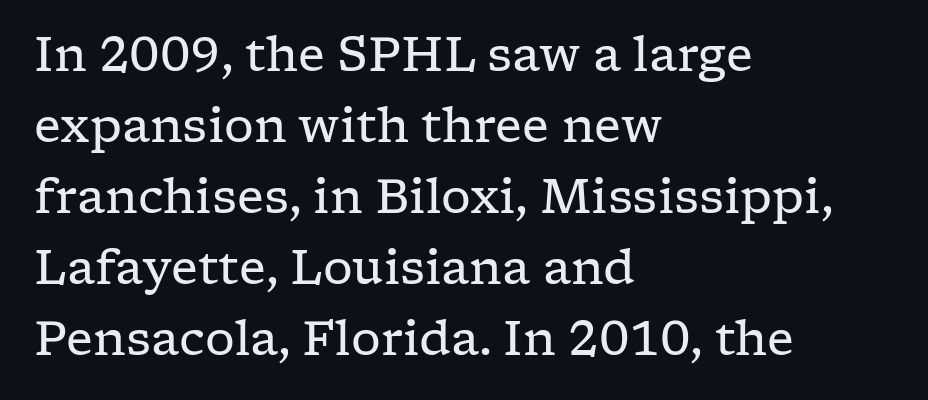
The image shows 47 px regular-weight, wide serif type, upright; set left-aligned, normal line spacing (1.51x), normal letter spacing, not underlined; low stroke contrast and a medium x-height.
